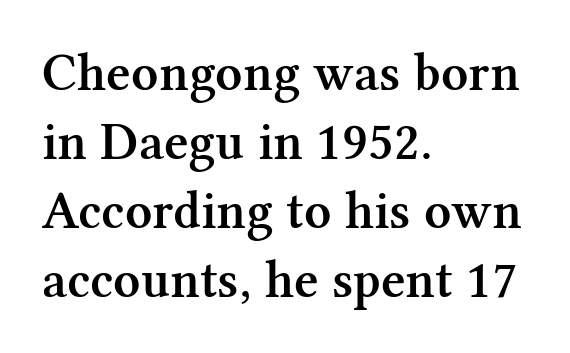
Posture: straight, roman, zero tilt. As a designer I'd log this as weight 600, semibold. A serif font was chosen for this passage. Notice how descenders clear the ascenders below comfortably — that's standard leading. Proportional: the letters do not fall into vertical columns. Has an underline been added? It has not.
